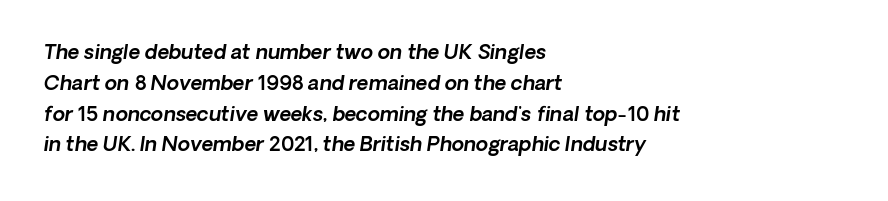
The image shows 20 px text type, italic (leaning right); set left-aligned, normal line spacing (1.54x), normal letter spacing, not underlined.
